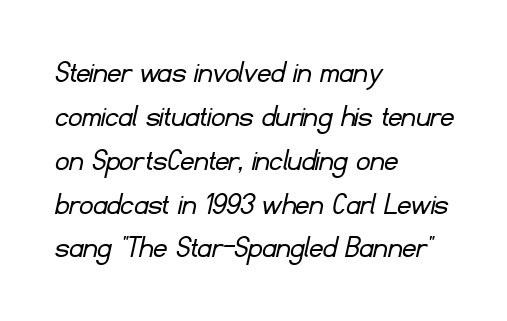
Each letter's strokes conclude bluntly, with no projecting serifs. Vertically, the passage feels balanced, rows spaced as you'd expect. Standard letterfit; no display-style spreading of the glyphs. Leftover space on each line is placed entirely after the last word. The typesetting does not lean heavy: it is not bold.
